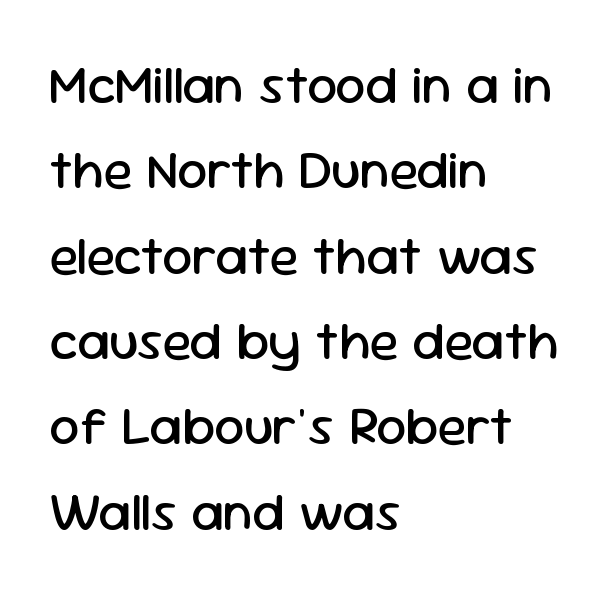
Q: Is the text bold? A: No.
Q: Is the text italic (slanted)? A: No, it is upright.
Q: Is the typeface a serif or a sans-serif typeface? A: Sans-serif.
Q: Is the text underlined? A: No.
Q: How is the paragraph aligned? A: Left-aligned.
Q: Is the spacing between letters normal or unusually wide? A: Normal.
Q: Is the spacing between lines tight, normal or loose? A: Normal.
Q: Width (condensed, normal, or wide)? A: Normal.
Q: Stroke contrast? A: Low.
Q: x-height? A: Medium.
Q: Monospaced? A: No.
